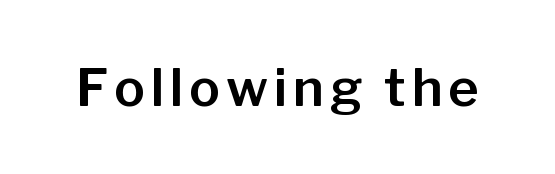
The specimen reads as upright at a glance. Words float on clear page, feet unadorned. These lines are composed in type without serifs. Is this a fixed-width face? No — the glyphs have proportional, varying widths.
